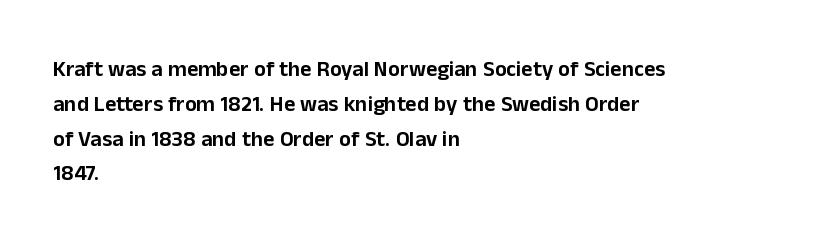
Q: Is the text italic (slanted)? A: No, it is upright.
Q: Is the text underlined? A: No.
Q: How is the paragraph aligned? A: Left-aligned.
Q: Is the spacing between letters normal or unusually wide? A: Normal.
Q: Is the spacing between lines tight, normal or loose? A: Normal.
